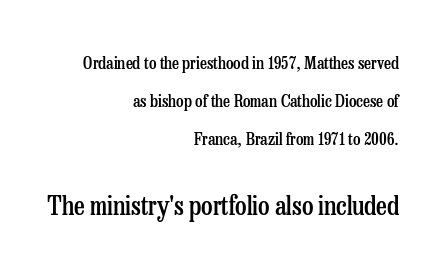
{"italic": "no", "bold": "semi", "underline": "no", "align": "right", "line_spacing": "loose", "line_spacing_ratio": 2.24, "letter_spacing": "normal", "letter_spacing_em": 0.0, "larger_block": "second", "size_ratio": 1.53, "glyph_px": 26}
